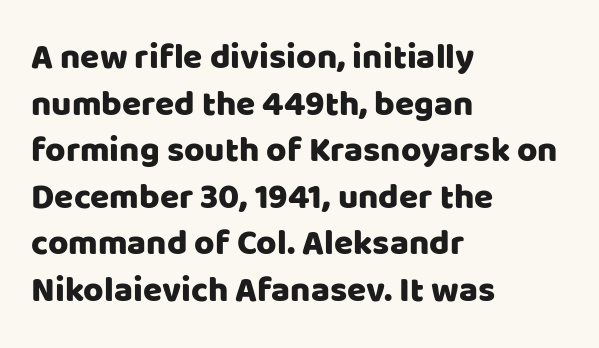
Q: Is the text italic (slanted)? A: No, it is upright.
Q: Is the typeface a serif or a sans-serif typeface? A: Sans-serif.
Q: Is the text underlined? A: No.
Q: How is the paragraph aligned? A: Left-aligned.
Q: Is the spacing between letters normal or unusually wide? A: Normal.
Q: Is the spacing between lines tight, normal or loose? A: Normal.
Q: Width (condensed, normal, or wide)? A: Normal.
Q: Stroke contrast? A: Low.
Q: x-height? A: Large.
Q: Monospaced? A: No.
